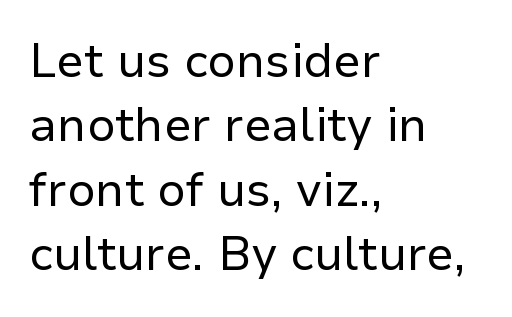
{"serif": "no", "italic": "no", "bold": "no", "weight": "regular", "width": "normal", "stroke_contrast": "low", "x_height": "medium", "monospaced": "no", "underline": "no", "align": "left", "line_spacing": "normal", "line_spacing_ratio": 1.37, "letter_spacing": "normal", "letter_spacing_em": 0.0, "glyph_px": 47}
